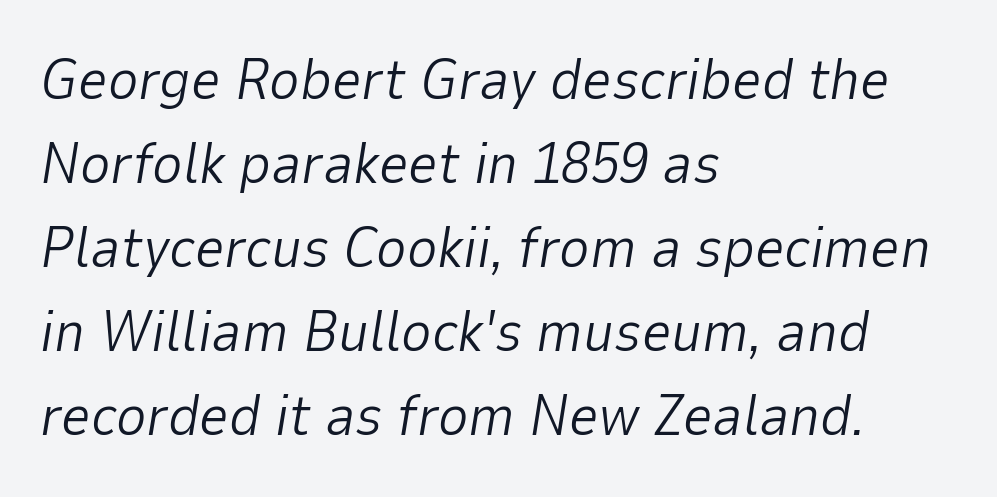
{"italic": "yes", "lean": "right", "slant_degrees": 9, "bold": "no", "weight": "light", "width": "normal", "stroke_contrast": "low", "x_height": "medium", "monospaced": "no", "underline": "no", "align": "left", "line_spacing": "normal", "line_spacing_ratio": 1.45, "letter_spacing": "normal", "letter_spacing_em": 0.0, "glyph_px": 58}
